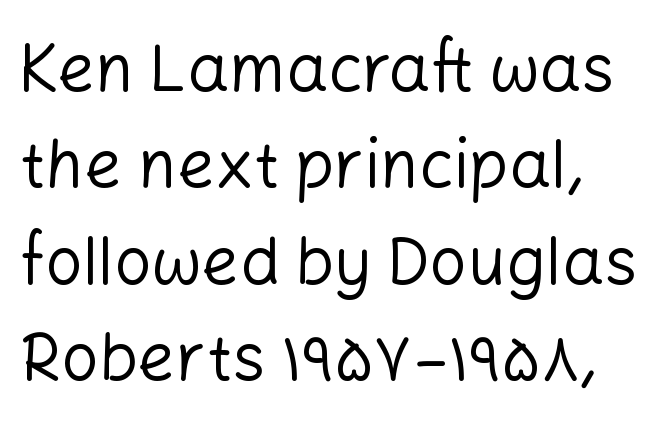
The image shows 66 px regular-weight sans-serif type, upright; set left-aligned, normal line spacing (1.46x), normal letter spacing, not underlined; low stroke contrast and a medium x-height.
